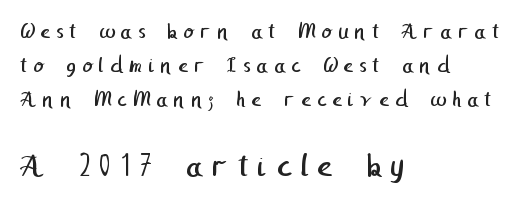
Q: Is the text bold? A: No.
Q: Is the typeface a serif or a sans-serif typeface? A: Sans-serif.
Q: Is the text underlined? A: No.
Q: How is the paragraph aligned? A: Left-aligned.
Q: Is the spacing between letters normal or unusually wide? A: Unusually wide.
Q: Is the spacing between lines tight, normal or loose? A: Normal.
Q: Which block of text is set in a larger size, the first (top) or the second (bottom)? A: The second (bottom) one.
Q: Width (condensed, normal, or wide)? A: Normal.
Q: Stroke contrast? A: Low.
Q: x-height? A: Medium.
